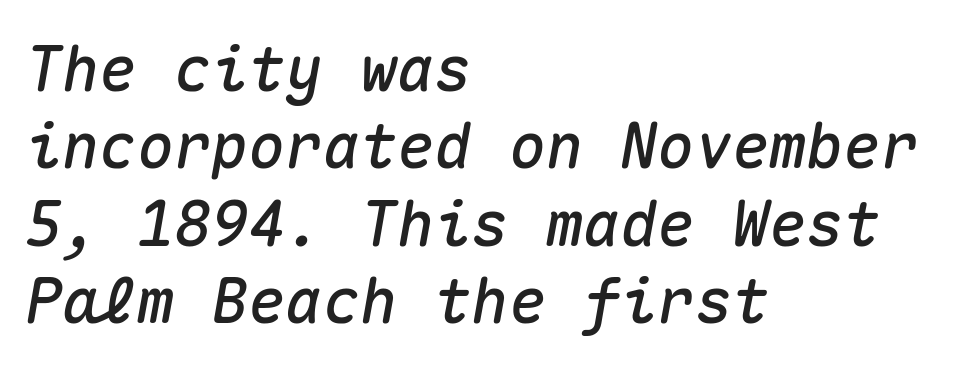
The image shows 62 px text type, italic (leaning right), monospaced; set left-aligned, normal line spacing (1.25x), normal letter spacing, not underlined; medium stroke contrast and a medium x-height.
